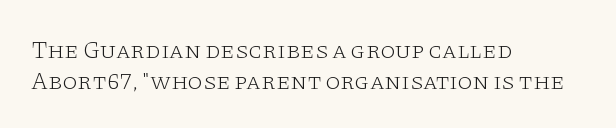
{"italic": "no", "bold": "no", "underline": "no", "align": "left", "line_spacing": "normal", "line_spacing_ratio": 1.28, "letter_spacing": "normal", "letter_spacing_em": 0.0, "glyph_px": 24}
